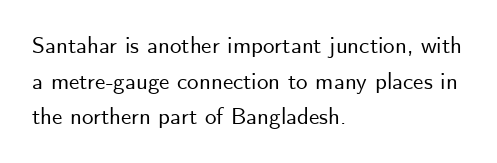
{"italic": "no", "underline": "no", "align": "left", "line_spacing": "normal", "line_spacing_ratio": 1.55, "letter_spacing": "normal", "letter_spacing_em": 0.0, "glyph_px": 23}
